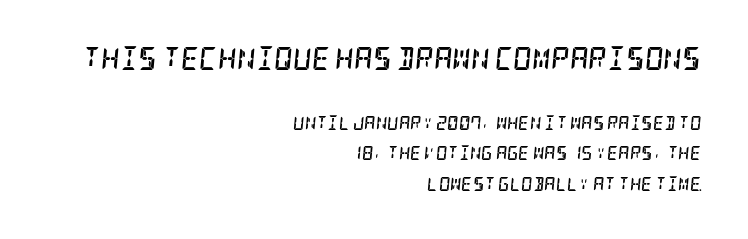
{"italic": "yes", "lean": "right", "slant_degrees": 5, "bold": "yes", "underline": "no", "align": "right", "line_spacing": "loose", "line_spacing_ratio": 2.19, "letter_spacing": "normal", "letter_spacing_em": 0.0, "larger_block": "first", "size_ratio": 1.64, "glyph_px": 23}
